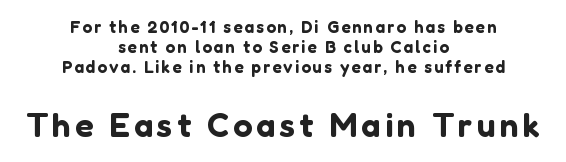
{"serif": "no", "italic": "no", "width": "normal", "stroke_contrast": "low", "x_height": "medium", "monospaced": "no", "underline": "no", "align": "center", "line_spacing_ratio": 1.17, "larger_block": "second", "size_ratio": 2.0, "glyph_px": 34}
